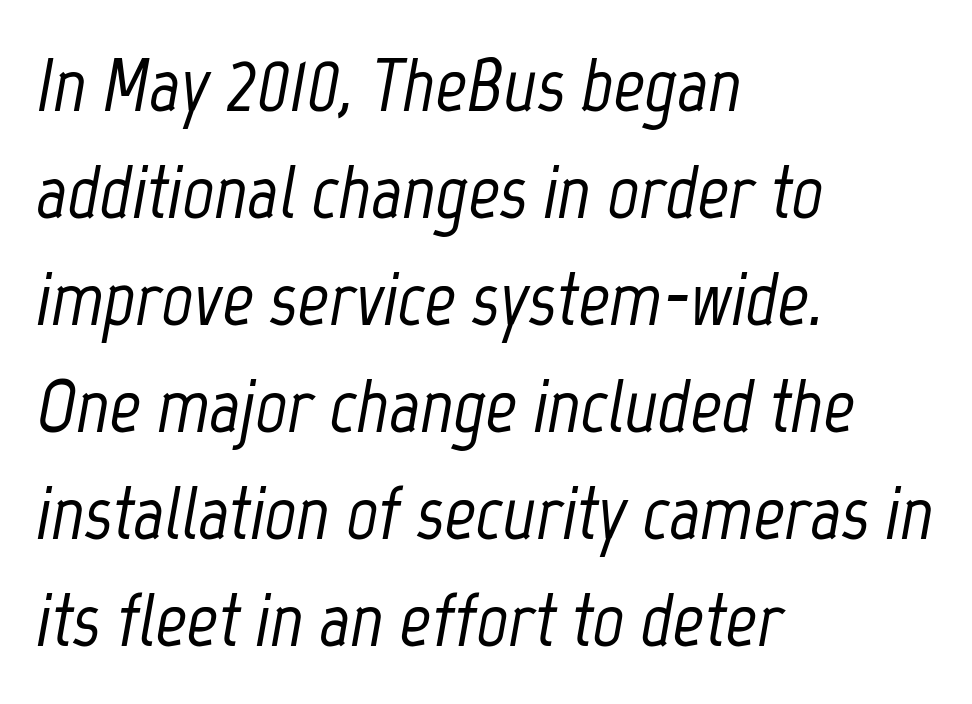
Notice how the passage keeps a crisp vertical edge on the left only. Honestly, there is no underline to notice here at all. The specimen reads as italic at a glance. Vertically, the passage feels balanced, rows spaced as you'd expect. Spacing verdict: proportional, widths tailored to each character.
